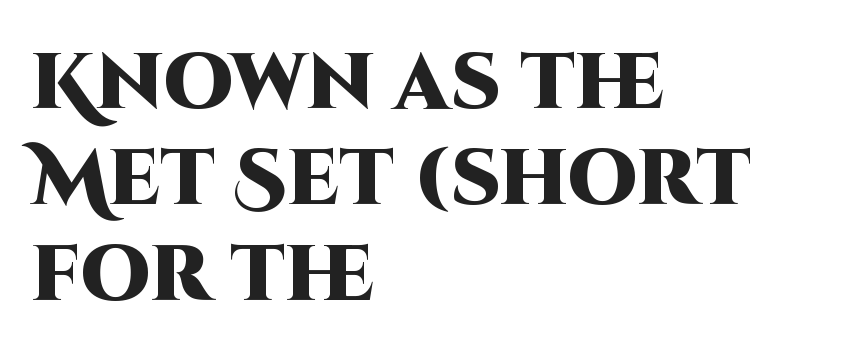
Q: Is the text bold? A: Yes.
Q: Is the text italic (slanted)? A: No, it is upright.
Q: Is the typeface a serif or a sans-serif typeface? A: Sans-serif.
Q: Is the text underlined? A: No.
Q: How is the paragraph aligned? A: Left-aligned.
Q: Is the spacing between letters normal or unusually wide? A: Normal.
Q: Width (condensed, normal, or wide)? A: Normal.
Q: Stroke contrast? A: High.
Q: x-height? A: Large.
Q: Monospaced? A: No.
